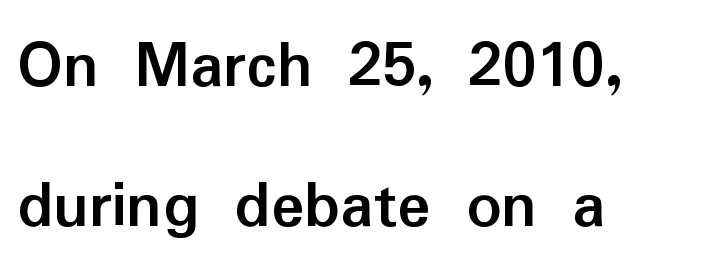
Loosely led — the rows are spread out. The tracking reads as untouched default to a designer's eye. Letters rest on an invisible, unmarked baseline. You can tell from the bare stems that sans-serif type was used.
